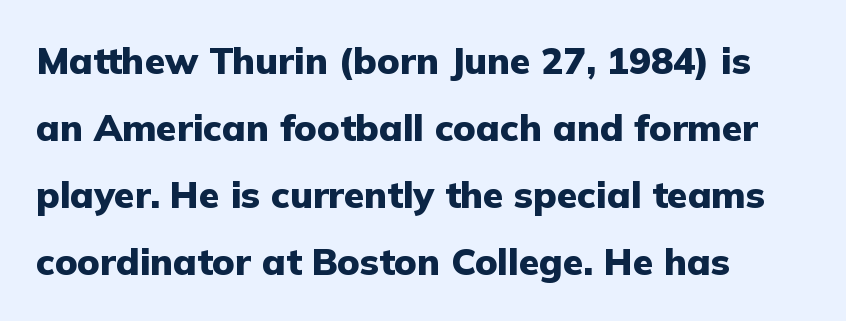
Q: Is the text bold? A: Yes.
Q: Is the text italic (slanted)? A: No, it is upright.
Q: Is the typeface a serif or a sans-serif typeface? A: Sans-serif.
Q: Is the text underlined? A: No.
Q: How is the paragraph aligned? A: Left-aligned.
Q: Is the spacing between letters normal or unusually wide? A: Normal.
Q: Width (condensed, normal, or wide)? A: Normal.
Q: Stroke contrast? A: Low.
Q: x-height? A: Medium.
Q: Monospaced? A: No.
